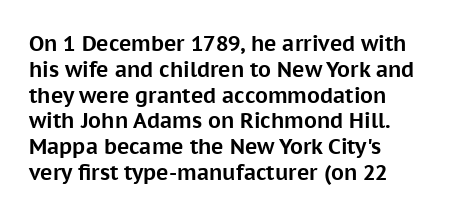
{"italic": "no", "bold": "yes", "underline": "no", "align": "left", "line_spacing_ratio": 1.23, "letter_spacing": "normal", "letter_spacing_em": 0.0, "glyph_px": 21}
